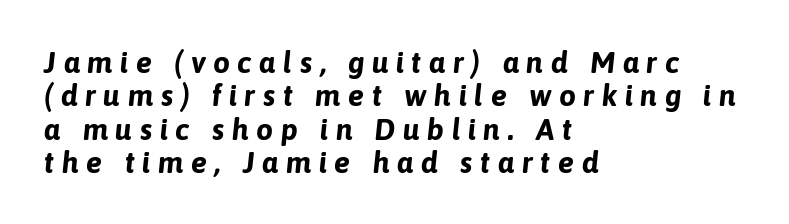
Q: Is the text bold? A: Yes.
Q: Is the text italic (slanted)? A: Yes, it leans right by about 6 degrees.
Q: Is the text underlined? A: No.
Q: How is the paragraph aligned? A: Left-aligned.
Q: Is the spacing between letters normal or unusually wide? A: Unusually wide.
Q: Is the spacing between lines tight, normal or loose? A: Tight.
Q: Width (condensed, normal, or wide)? A: Normal.
Q: Stroke contrast? A: Low.
Q: x-height? A: Medium.
Q: Monospaced? A: No.
